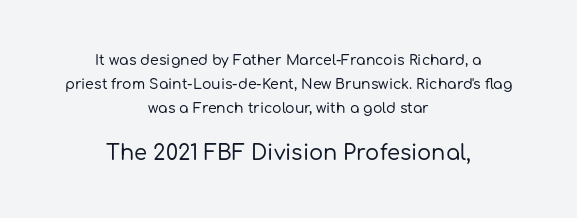
{"italic": "no", "underline": "no", "align": "center", "line_spacing_ratio": 1.72, "letter_spacing": "normal", "letter_spacing_em": 0.0, "larger_block": "second", "size_ratio": 1.5, "glyph_px": 21}
